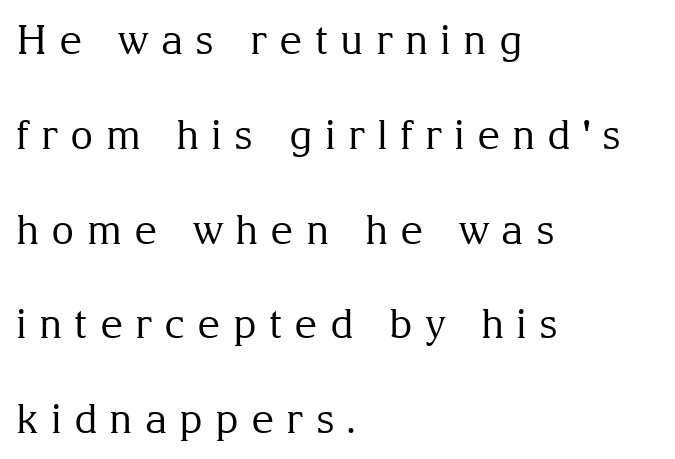
Honestly, the letter spacing is so wide it's the main thing you notice. The strokes are not fattened; the text isn't bold. The text was rendered using a seriffed face with decorative stroke endings. Is there any slant? The stems are plumb. Just letters on the line, the space beneath them empty. If you drew a ruler down the left edge, every line would touch it.
